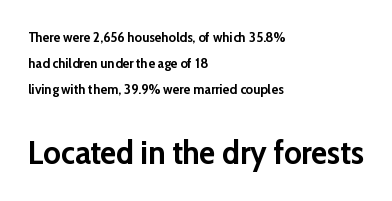
{"serif": "no", "italic": "no", "bold": "yes", "weight": "semibold", "width": "normal", "stroke_contrast": "low", "x_height": "medium", "monospaced": "no", "underline": "no", "align": "left", "line_spacing_ratio": 1.84, "letter_spacing": "normal", "letter_spacing_em": 0.0, "larger_block": "second", "size_ratio": 2.36, "glyph_px": 33}
